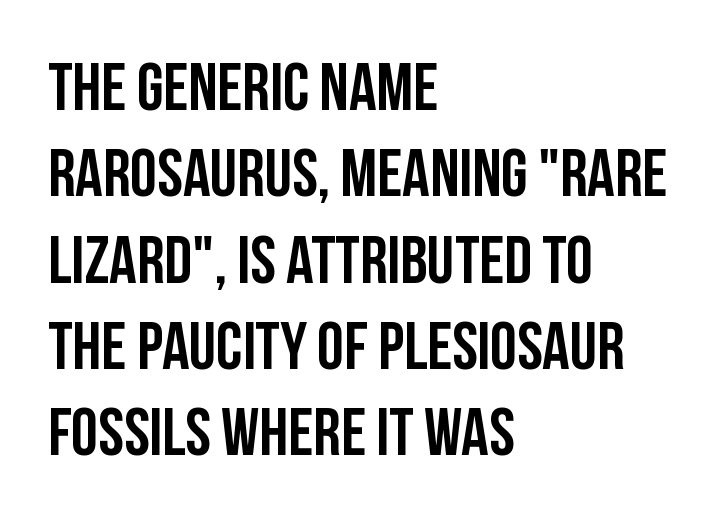
Q: Is the text italic (slanted)? A: No, it is upright.
Q: Is the typeface a serif or a sans-serif typeface? A: Sans-serif.
Q: Is the text underlined? A: No.
Q: How is the paragraph aligned? A: Left-aligned.
Q: Is the spacing between letters normal or unusually wide? A: Normal.
Q: Is the spacing between lines tight, normal or loose? A: Normal.
Q: Width (condensed, normal, or wide)? A: Condensed.
Q: Stroke contrast? A: Low.
Q: x-height? A: Large.
Q: Monospaced? A: No.
